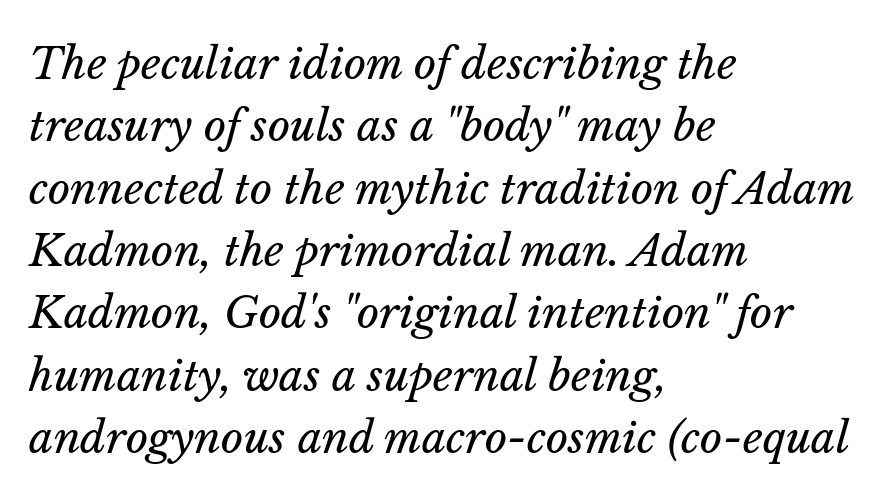
The line texture is even and compact thanks to regular tracking. Here the designer chose a conventional face with non-uniform glyph widths. Check under the words: just untouched page. Quick note: interline space is typical. The typesetting does not lean heavy: it is not bold.
